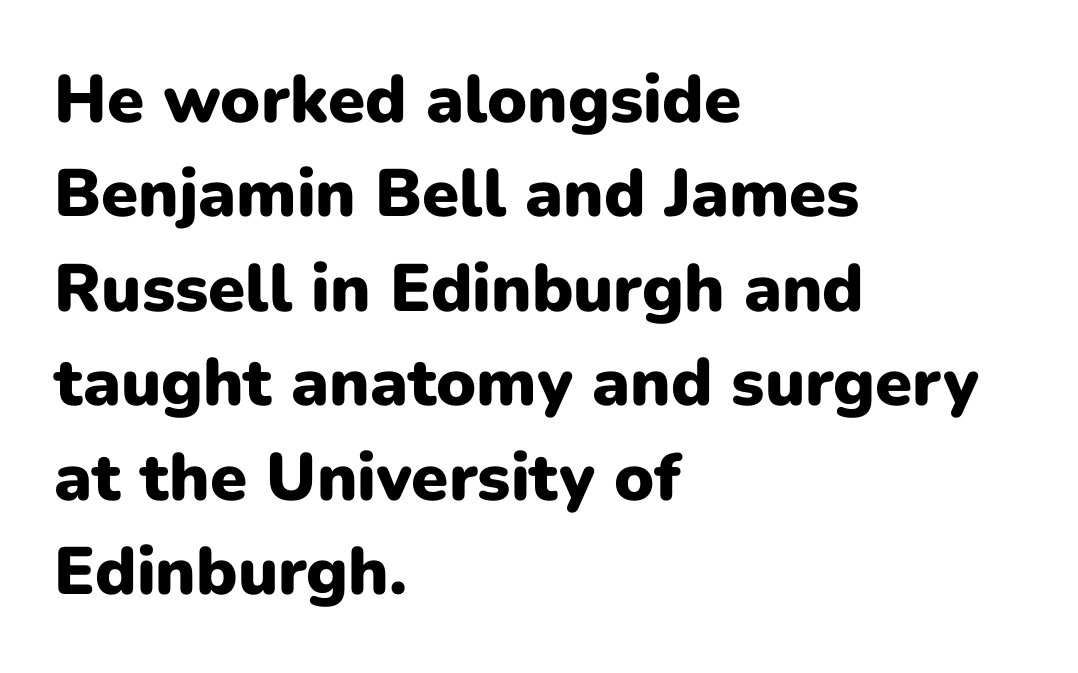
Students, observe: this is what conventionally led text looks like. Observe the ordinary spacing: letters are neighbours, not strangers. Descenders hang freely into open space. These lines are rendered in a variable-pitch font. Is this a sans? Yes — the strokes have no serifs. The rendering uses a bold face; every stroke is thick and dark.
